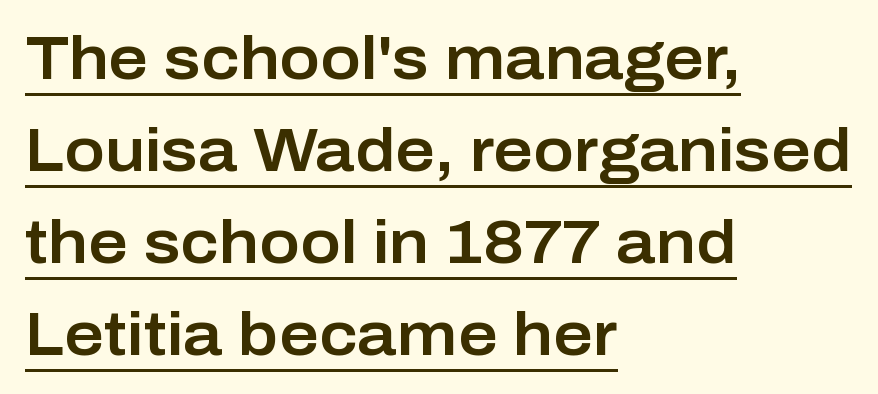
{"serif": "no", "italic": "no", "width": "normal", "stroke_contrast": "low", "x_height": "medium", "monospaced": "no", "underline": "yes", "align": "left", "line_spacing": "normal", "line_spacing_ratio": 1.51, "letter_spacing": "normal", "letter_spacing_em": 0.0, "glyph_px": 61}
